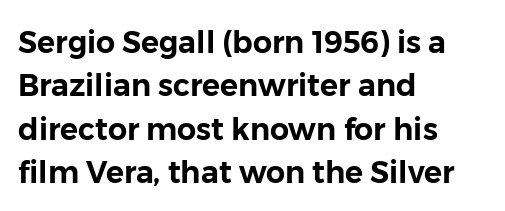
The image shows 30 px sans-serif type, upright; set left-aligned, normal line spacing (1.45x), normal letter spacing, not underlined; low stroke contrast and a medium x-height.
